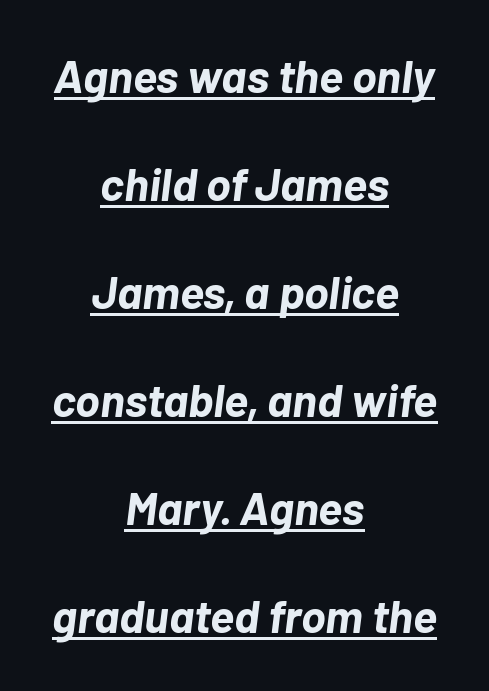
{"italic": "yes", "lean": "right", "slant_degrees": 7, "bold": "yes", "weight": "bold", "width": "normal", "stroke_contrast": "low", "x_height": "medium", "monospaced": "no", "underline": "yes", "align": "center", "line_spacing": "loose", "line_spacing_ratio": 2.35, "letter_spacing": "normal", "letter_spacing_em": 0.0, "glyph_px": 46}
